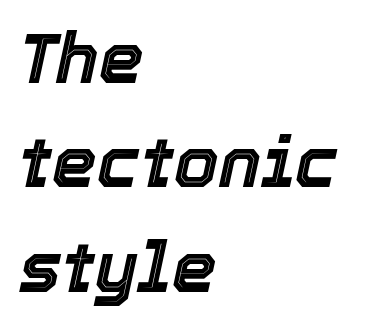
Q: Is the text italic (slanted)? A: Yes, it leans right by about 12 degrees.
Q: Is the text underlined? A: No.
Q: How is the paragraph aligned? A: Left-aligned.
Q: Is the spacing between letters normal or unusually wide? A: Normal.
Q: Is the spacing between lines tight, normal or loose? A: Normal.
Q: Width (condensed, normal, or wide)? A: Normal.
Q: x-height? A: Medium.
Q: Monospaced? A: No.
